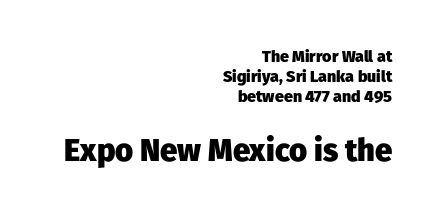
Is the block centered? No — it sits flush against the right margin. Look at the glyph heights: the lower group is clearly the bigger setting. Note: no serifs on the glyphs. The area under the type is left untouched.
